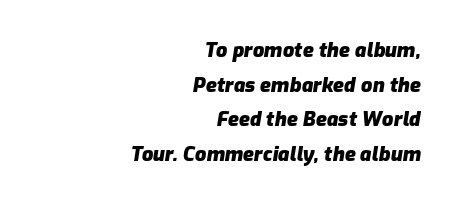
The image shows 20 px bold type, italic (leaning right); set right-aligned, line spacing 1.73x, normal letter spacing, not underlined.
